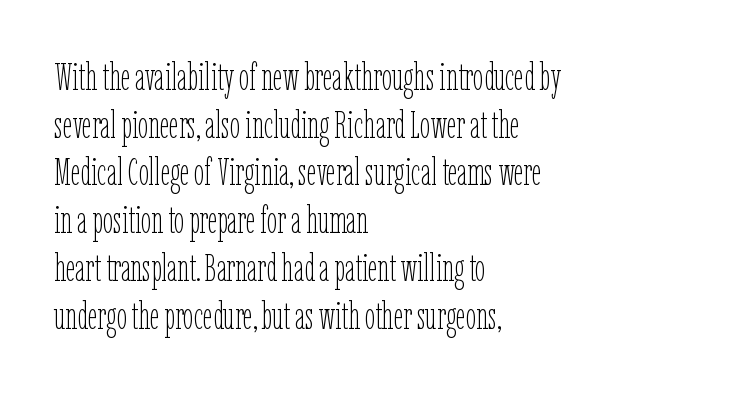
Caption: multi-line text, flush left, ragged right. This sample uses plain, unmodified letter spacing. A quiet, ordinary-to-light weight characterises the typeface. Nope, not italic — everything's standing straight.
